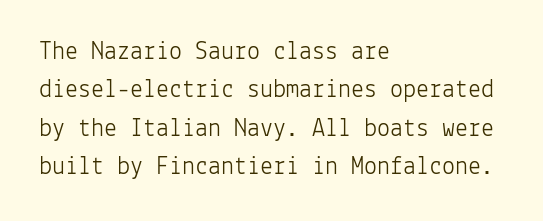
{"italic": "no", "bold": "no", "underline": "no", "align": "left", "line_spacing": "normal", "line_spacing_ratio": 1.48, "letter_spacing": "normal", "letter_spacing_em": 0.0, "glyph_px": 26}
